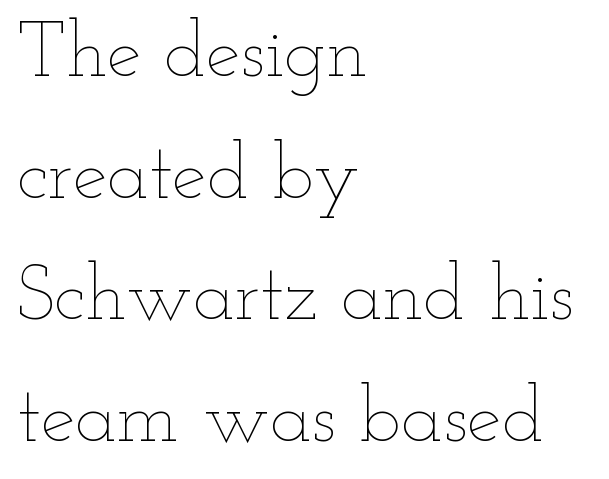
The image shows 78 px thin, wide type, upright; set left-aligned, normal line spacing (1.56x), normal letter spacing, not underlined; low stroke contrast and a small x-height.
